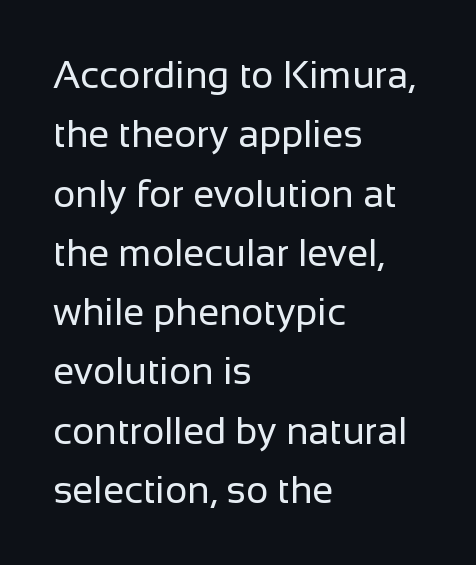
Honestly, the letter spacing is just normal — you wouldn't notice it. Caption: face not bold, strokes unweighted. The letters carry no serifs — their stems end cleanly without finishing strokes. Nope, not italic — everything's standing straight. A bare baseline throughout the passage.
